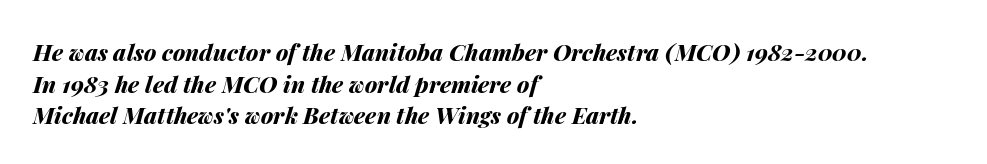
Q: Is the text bold? A: Yes.
Q: Is the text italic (slanted)? A: Yes, it leans right by about 14 degrees.
Q: Is the text underlined? A: No.
Q: How is the paragraph aligned? A: Left-aligned.
Q: Is the spacing between letters normal or unusually wide? A: Normal.
Q: Is the spacing between lines tight, normal or loose? A: Normal.
